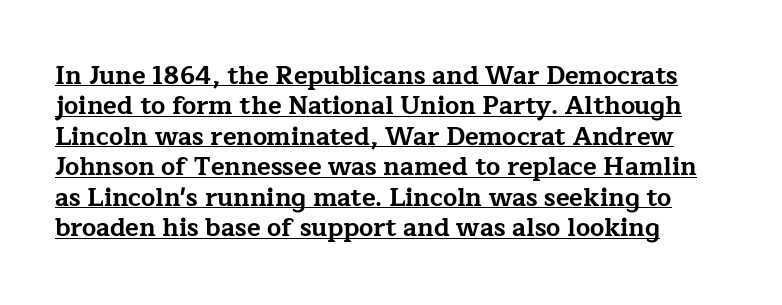
{"italic": "no", "bold": "yes", "underline": "yes", "line_spacing_ratio": 1.22, "letter_spacing": "normal", "letter_spacing_em": 0.0, "glyph_px": 25}
